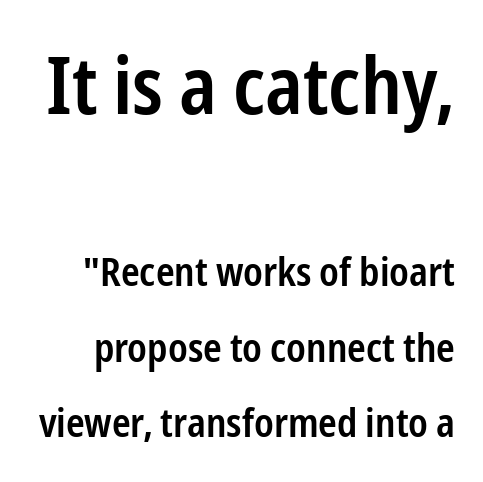
Set as a demibold, roughly 600 on the weight scale. The initial chunk of copy outweighs the following chunk in type size. In terms of posture, this sample is upright. The rendering uses natural spacing where letterforms have individual widths. Unmarked baselines from the first word to the last. How are the letters spaced? Ordinarily, with no added tracking.
